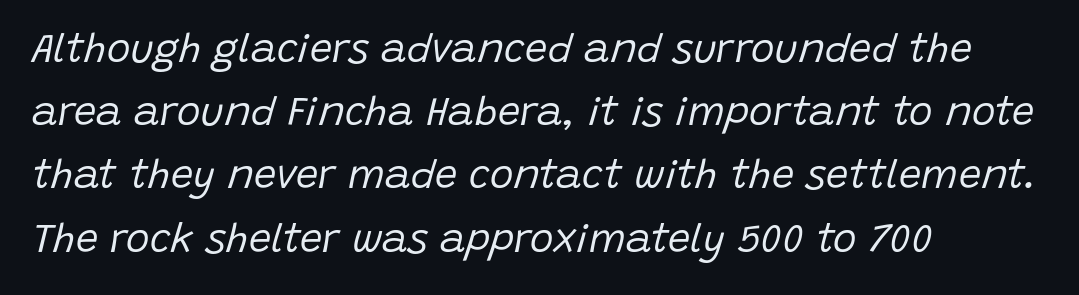
The face used here is proportionally spaced, like ordinary book or web type. Line starts are locked; line ends wander. Successive baselines arrive at the customary interval. The face looks like a standard text weight, possibly lighter. You could call the tracking neutral — neither tight nor loose. Check under the words: just untouched page.
